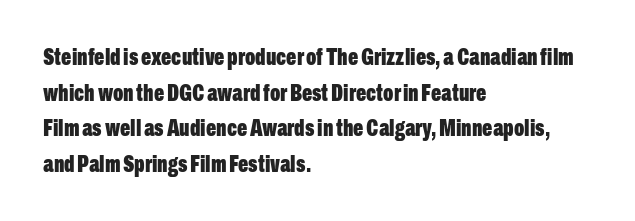
Q: Is the text bold? A: Yes.
Q: Is the text italic (slanted)? A: No, it is upright.
Q: Is the text underlined? A: No.
Q: How is the paragraph aligned? A: Left-aligned.
Q: Is the spacing between letters normal or unusually wide? A: Normal.
Q: Is the spacing between lines tight, normal or loose? A: Normal.
